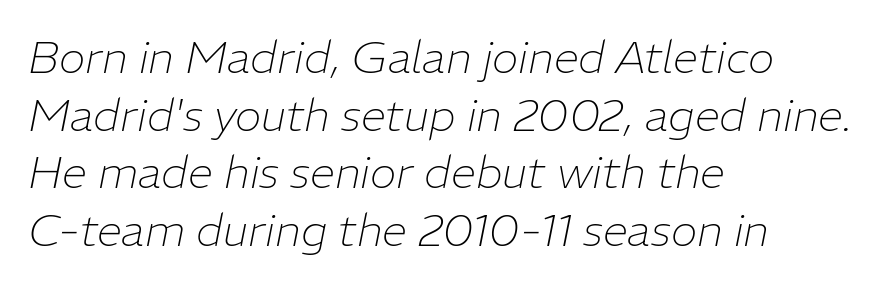
Yep, that's italic — everything's leaning. Short and long lines alike share a common starting point at left. No extra tracking has been applied to these lines. How would I describe the line gaps? Plain and ordinary. Proportional: the letters do not fall into vertical columns.
